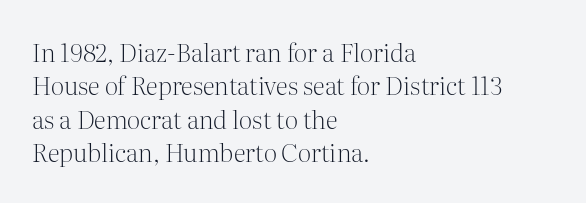
{"italic": "no", "bold": "no", "underline": "no", "align": "left", "line_spacing": "normal", "line_spacing_ratio": 1.34, "letter_spacing": "normal", "letter_spacing_em": 0.0, "glyph_px": 25}
